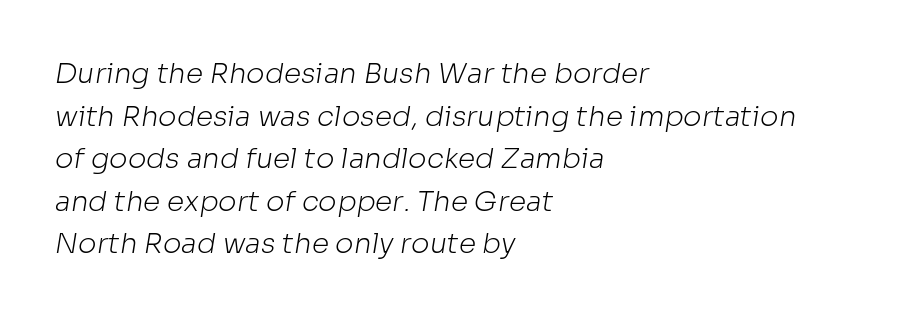
The image shows 28 px light sans-serif type; set left-aligned, normal line spacing (1.52x), normal letter spacing, not underlined; low stroke contrast and a medium x-height.
